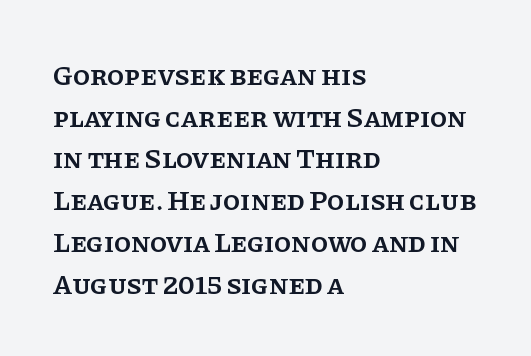
Students, note that the glyphs here touch the page at normal intervals. The string is rendered with underlining switched off. A normal amount of white space separates one row of letters from the next. Letterform terminals end in serifs throughout the passage. The setting favours the left margin, as ordinary paragraphs usually do.
